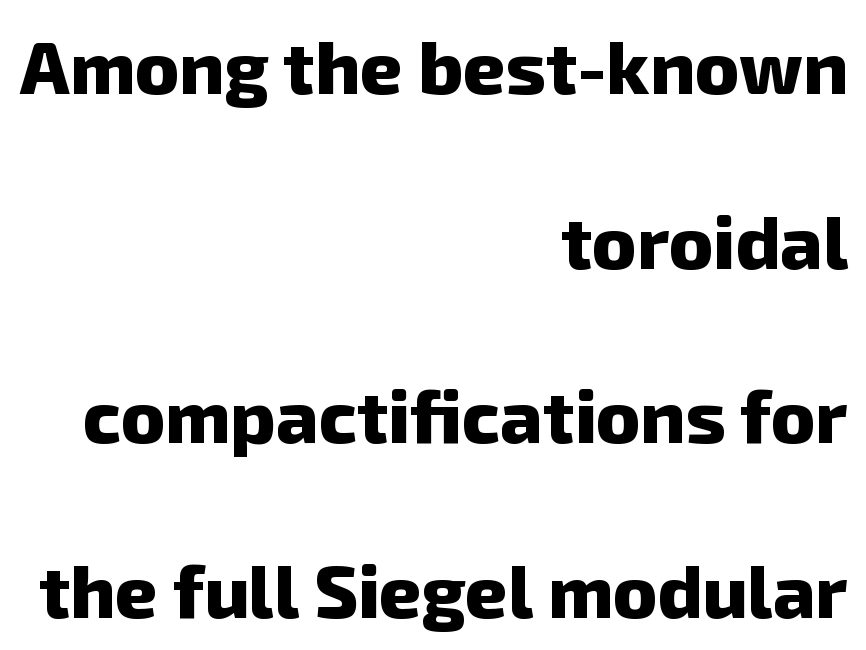
This block would shrink considerably if given ordinary leading; it's expanded now. Proportional: the letters do not fall into vertical columns. Note: no serifs on the glyphs. Heavy-handed strokes throughout: this text is bold.
